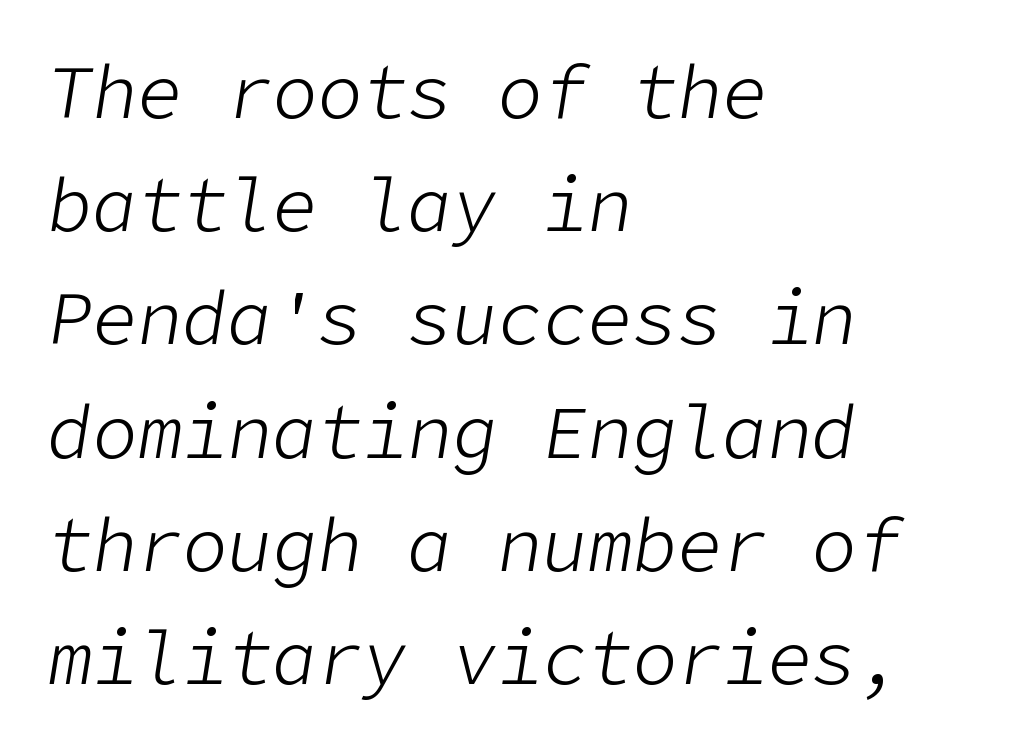
Check the space under the baseline: it is left empty. Glyph-to-glyph distance matches everyday printed text. This block has exactly the height ordinary leading produces. Weight: regular or lighter. It's the slanting kind of type.
